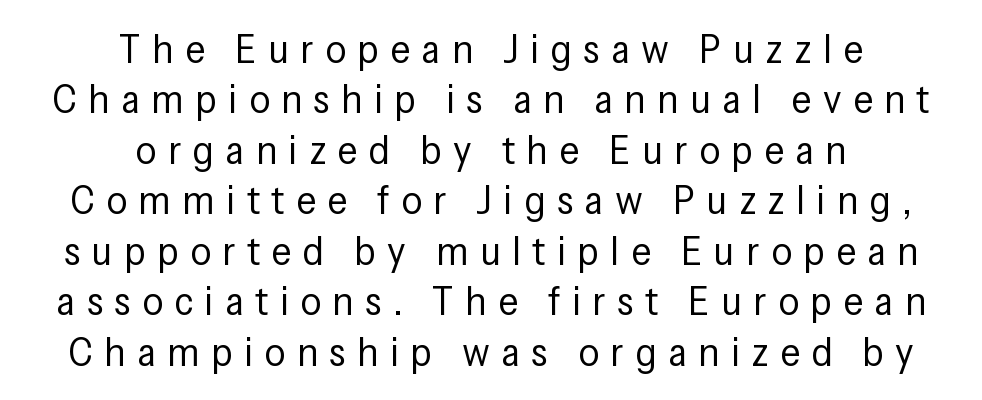
Q: Is the text bold? A: No.
Q: Is the text italic (slanted)? A: No, it is upright.
Q: Is the typeface a serif or a sans-serif typeface? A: Sans-serif.
Q: Is the text underlined? A: No.
Q: How is the paragraph aligned? A: Centered.
Q: Is the spacing between letters normal or unusually wide? A: Unusually wide.
Q: Width (condensed, normal, or wide)? A: Condensed.
Q: Stroke contrast? A: Low.
Q: x-height? A: Medium.
Q: Monospaced? A: No.
